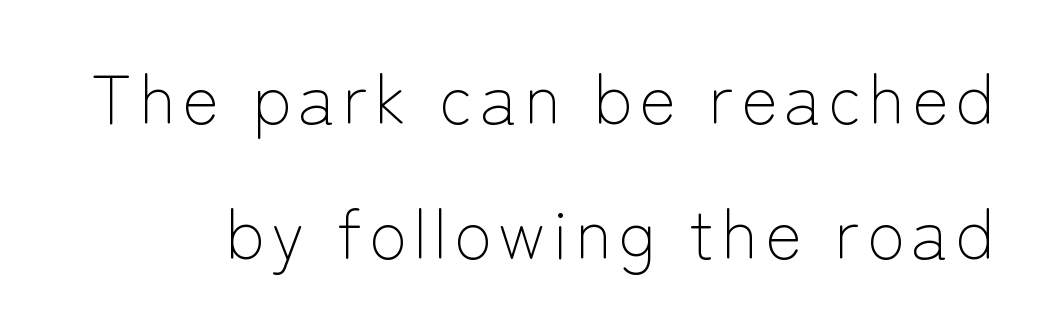
{"serif": "no", "italic": "no", "bold": "no", "weight": "light", "width": "normal", "stroke_contrast": "low", "x_height": "medium", "monospaced": "no", "underline": "no", "line_spacing": "loose", "line_spacing_ratio": 1.96, "glyph_px": 69}
